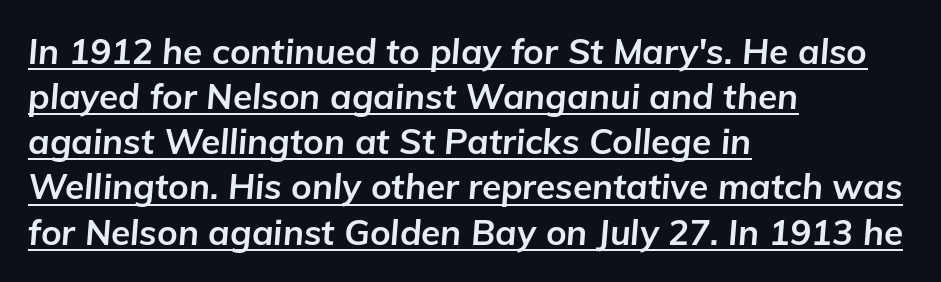
The image shows 35 px bold type, italic (leaning right); set left-aligned, normal line spacing (1.29x), normal letter spacing, underlined; low stroke contrast and a medium x-height.
